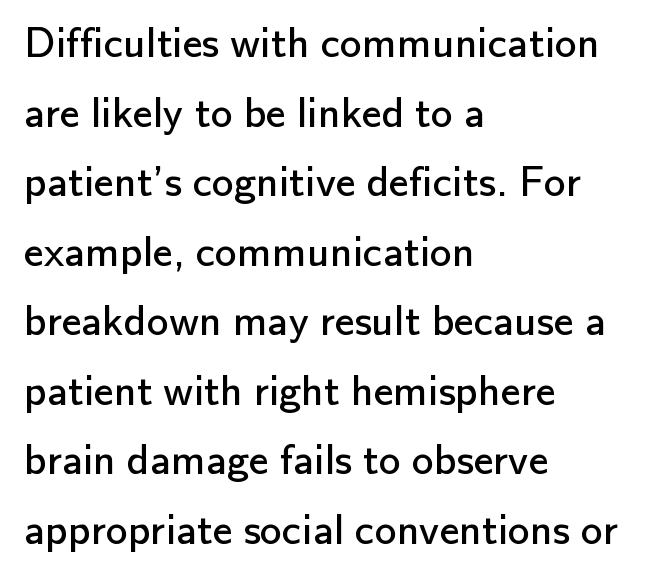
No extra ink here — the face is not bold. A roman cut, with each character standing at attention. The space beneath each line is pristine and unruled. Typeset ragged right — the left edge is the straight one. In terms of letterform style, serifs are entirely absent.
